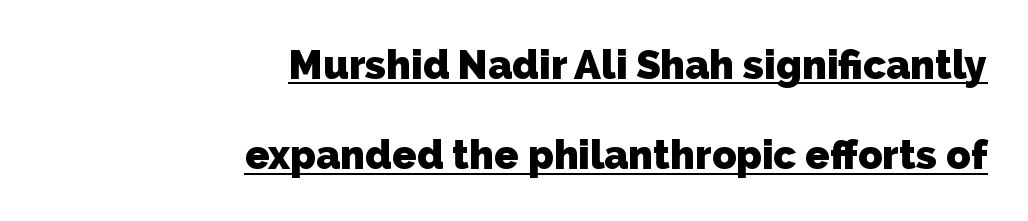
Q: Is the text bold? A: Yes.
Q: Is the typeface a serif or a sans-serif typeface? A: Sans-serif.
Q: Is the text underlined? A: Yes.
Q: How is the paragraph aligned? A: Right-aligned.
Q: Is the spacing between letters normal or unusually wide? A: Normal.
Q: Is the spacing between lines tight, normal or loose? A: Loose.
Q: Width (condensed, normal, or wide)? A: Normal.
Q: Stroke contrast? A: Low.
Q: x-height? A: Medium.
Q: Monospaced? A: No.
